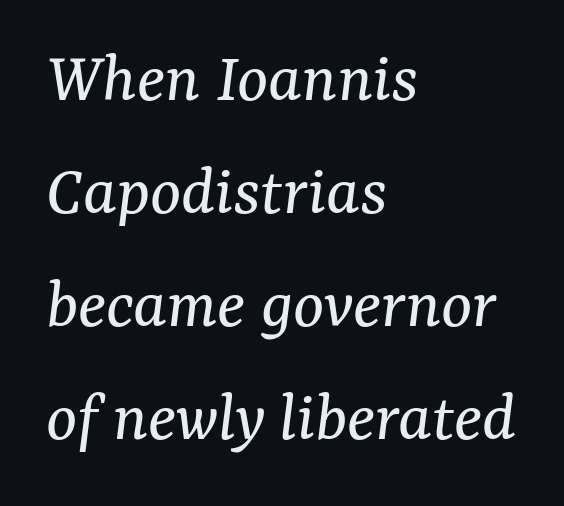
These lines stack with their left ends in a neat column. The letters advance in unequal steps, a hallmark of proportional type. Descender tails drop into unmarked territory. A light-to-regular cut is what we see here. The rows are spaced the way most documents space them. Nobody touched the tracking dial on this one.
